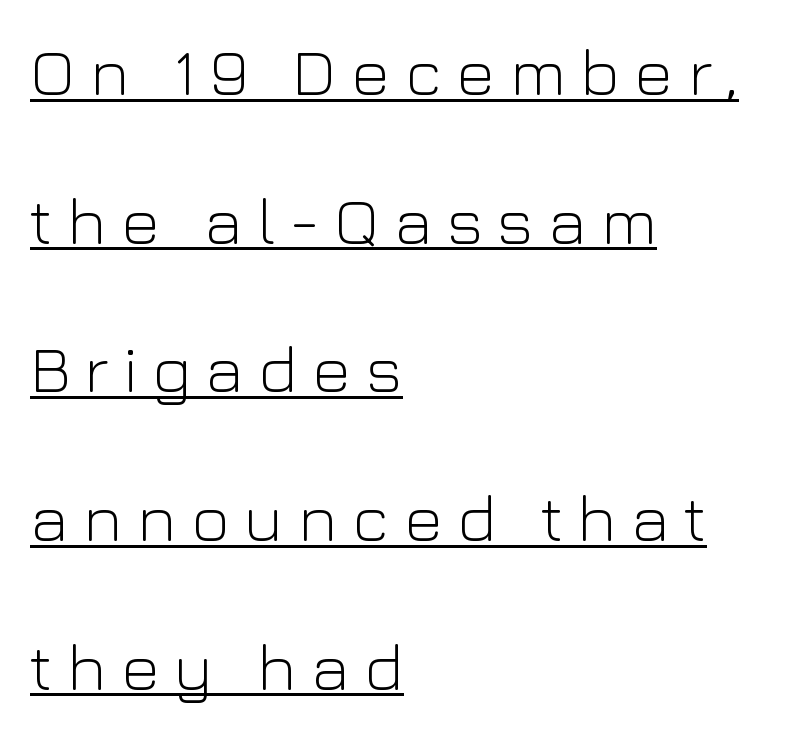
Q: Is the text bold? A: No.
Q: Is the text italic (slanted)? A: No, it is upright.
Q: Is the typeface a serif or a sans-serif typeface? A: Sans-serif.
Q: Is the text underlined? A: Yes.
Q: How is the paragraph aligned? A: Left-aligned.
Q: Is the spacing between letters normal or unusually wide? A: Unusually wide.
Q: Is the spacing between lines tight, normal or loose? A: Loose.
Q: Width (condensed, normal, or wide)? A: Normal.
Q: Stroke contrast? A: Low.
Q: x-height? A: Medium.
Q: Monospaced? A: No.
